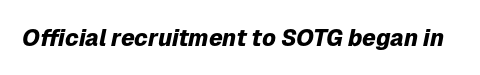
Would a proofreader flag this as italicized? Yes. The glyphs are unaccompanied by any horizontal stroke below them. Observe the ordinary spacing: letters are neighbours, not strangers. Chunky letters — that's bold for sure.
